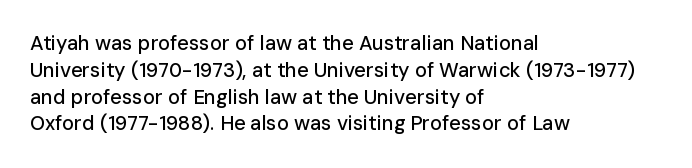
{"italic": "no", "underline": "no", "align": "left", "line_spacing": "normal", "line_spacing_ratio": 1.34, "letter_spacing": "normal", "letter_spacing_em": 0.0, "glyph_px": 20}
